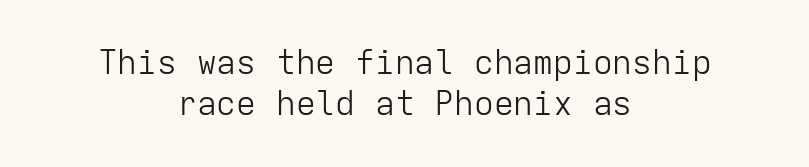
In terms of letterspacing, this is plain default setting. Horizontally, the lines are justified to the midpoint only. The text was rendered using a sans face with plain stroke endings. Bare-footed words on every line.
